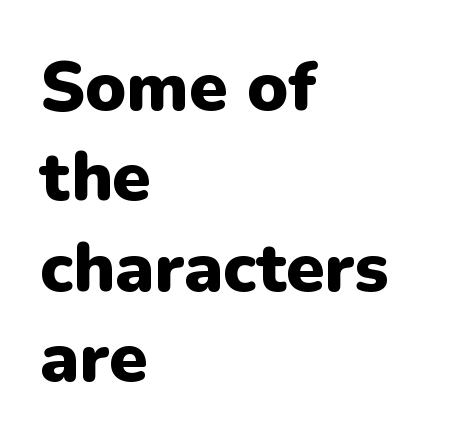
{"serif": "no", "italic": "no", "bold": "yes", "weight": "heavy", "width": "normal", "stroke_contrast": "low", "x_height": "medium", "monospaced": "no", "underline": "no", "align": "left", "line_spacing": "normal", "line_spacing_ratio": 1.31, "letter_spacing": "normal", "letter_spacing_em": 0.0, "glyph_px": 69}
